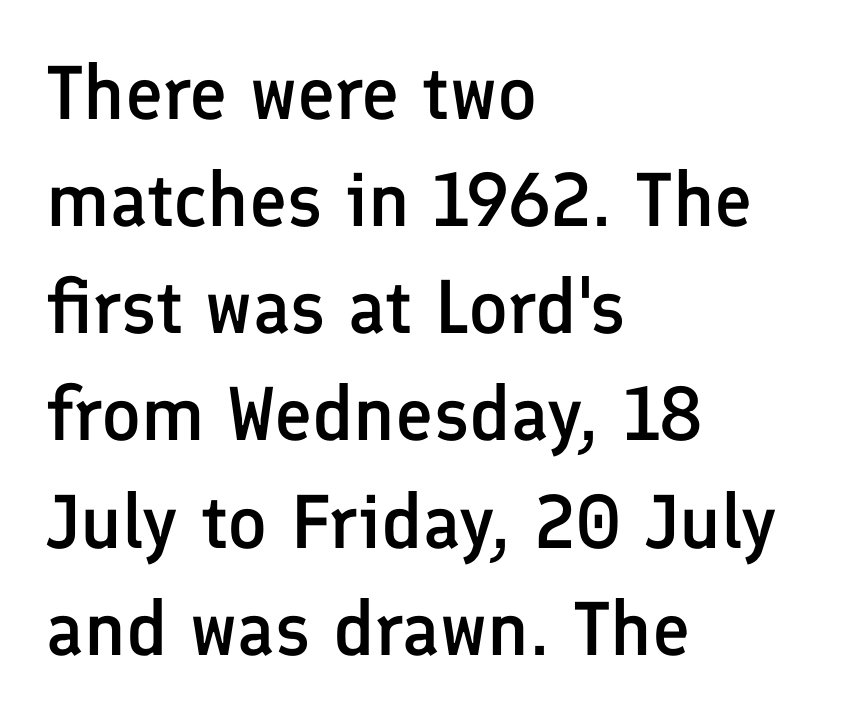
{"serif": "no", "italic": "no", "bold": "semi", "weight": "semibold", "width": "normal", "stroke_contrast": "low", "x_height": "medium", "monospaced": "no", "underline": "no", "align": "left", "line_spacing": "normal", "line_spacing_ratio": 1.41, "letter_spacing": "normal", "letter_spacing_em": 0.0, "glyph_px": 76}
